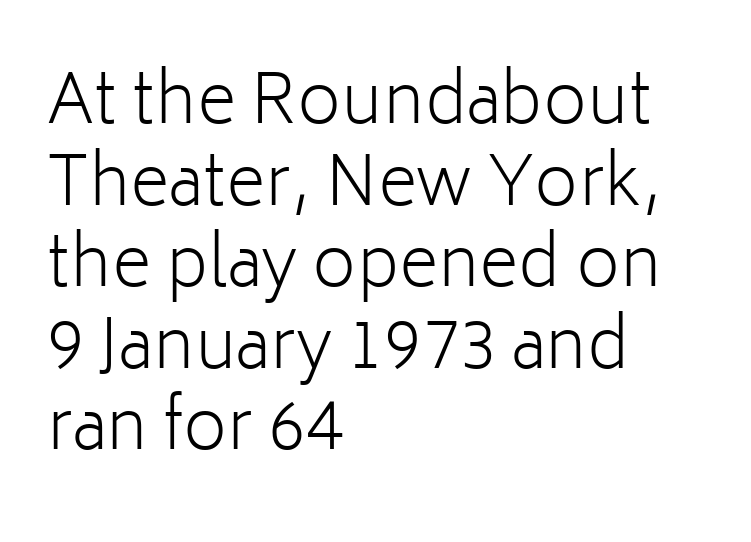
Q: Is the text bold? A: No.
Q: Is the text italic (slanted)? A: No, it is upright.
Q: Is the typeface a serif or a sans-serif typeface? A: Sans-serif.
Q: Is the text underlined? A: No.
Q: How is the paragraph aligned? A: Left-aligned.
Q: Is the spacing between letters normal or unusually wide? A: Normal.
Q: Width (condensed, normal, or wide)? A: Normal.
Q: Stroke contrast? A: Low.
Q: x-height? A: Medium.
Q: Monospaced? A: No.
